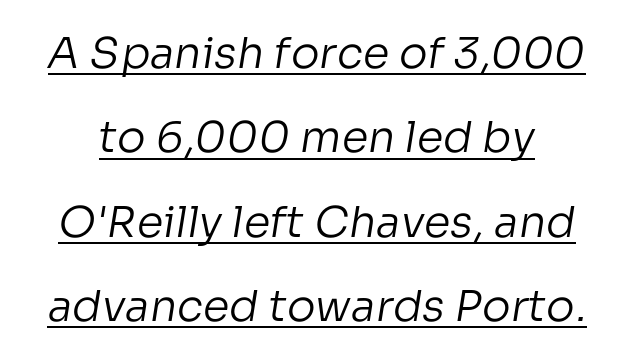
{"serif": "no", "bold": "no", "weight": "regular", "width": "normal", "stroke_contrast": "low", "x_height": "medium", "monospaced": "no", "underline": "yes", "line_spacing": "loose", "line_spacing_ratio": 1.96, "letter_spacing": "normal", "letter_spacing_em": 0.0, "glyph_px": 43}
